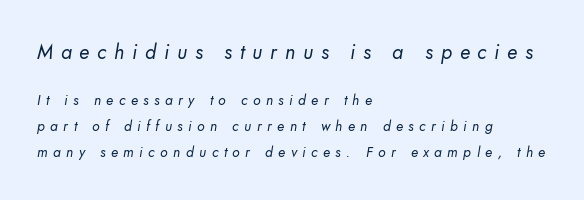
The image shows 20 px text type; set left-aligned, line spacing 1.85x, unusually wide letter spacing (+0.39 em), not underlined; the first (top) block is 1.43x larger.
